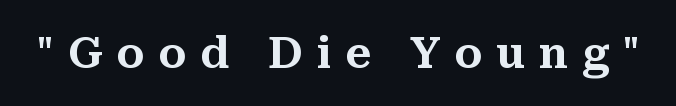
Q: Is the text italic (slanted)? A: No, it is upright.
Q: Is the typeface a serif or a sans-serif typeface? A: Serif.
Q: Is the text underlined? A: No.
Q: Is the spacing between letters normal or unusually wide? A: Unusually wide.
Q: Width (condensed, normal, or wide)? A: Normal.
Q: Stroke contrast? A: Medium.
Q: x-height? A: Medium.
Q: Monospaced? A: No.
